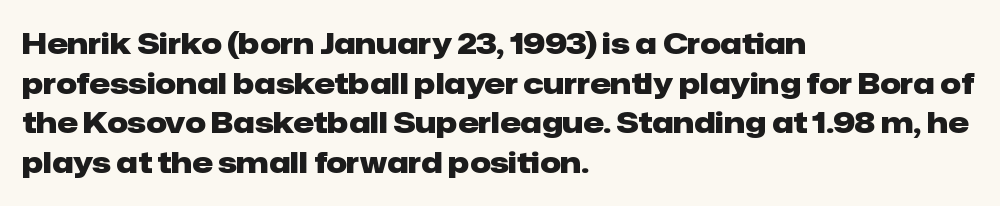
The image shows 29 px heavy sans-serif type, upright; set left-aligned, normal line spacing (1.37x), normal letter spacing, not underlined; low stroke contrast and a medium x-height.
